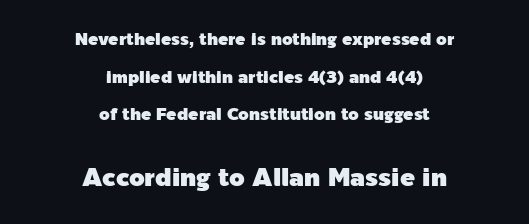
Larger block? The one below; the one above is distinctly smaller. The letters stand upright; this is a roman face. The zone under the glyphs is completely vacant. The rendering positions every line midway between the sides.
